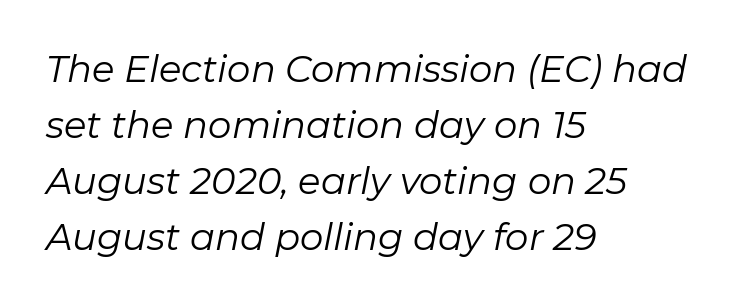
{"italic": "yes", "lean": "right", "slant_degrees": 11, "bold": "no", "weight": "regular", "width": "normal", "stroke_contrast": "low", "x_height": "medium", "monospaced": "no", "underline": "no", "align": "left", "line_spacing": "normal", "line_spacing_ratio": 1.51, "letter_spacing": "normal", "letter_spacing_em": 0.0, "glyph_px": 37}
